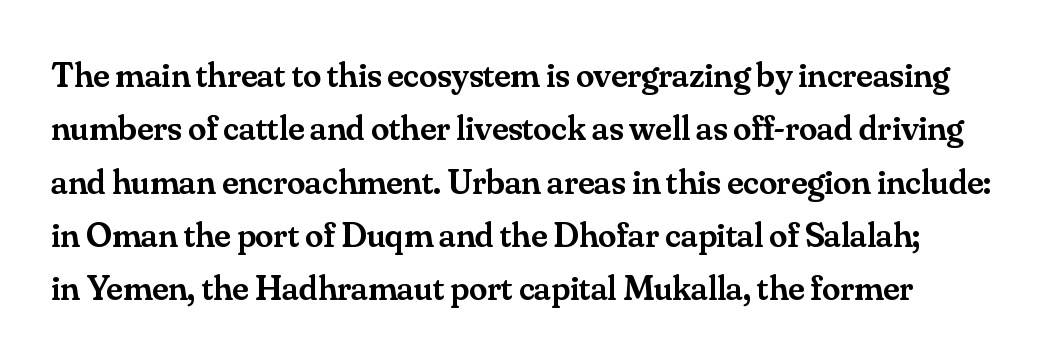
Q: Is the text bold? A: Semi-bold.
Q: Is the text italic (slanted)? A: No, it is upright.
Q: Is the typeface a serif or a sans-serif typeface? A: Serif.
Q: Is the text underlined? A: No.
Q: Is the spacing between letters normal or unusually wide? A: Normal.
Q: Is the spacing between lines tight, normal or loose? A: Normal.
Q: Width (condensed, normal, or wide)? A: Normal.
Q: Stroke contrast? A: Medium.
Q: x-height? A: Small.
Q: Monospaced? A: No.
